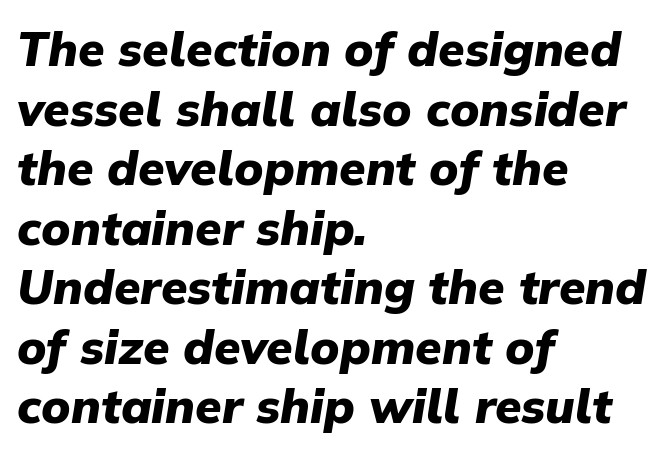
{"italic": "yes", "lean": "right", "slant_degrees": 9, "bold": "yes", "weight": "heavy", "width": "normal", "stroke_contrast": "low", "x_height": "medium", "monospaced": "no", "underline": "no", "align": "left", "line_spacing_ratio": 1.24, "letter_spacing": "normal", "letter_spacing_em": 0.0, "glyph_px": 48}
